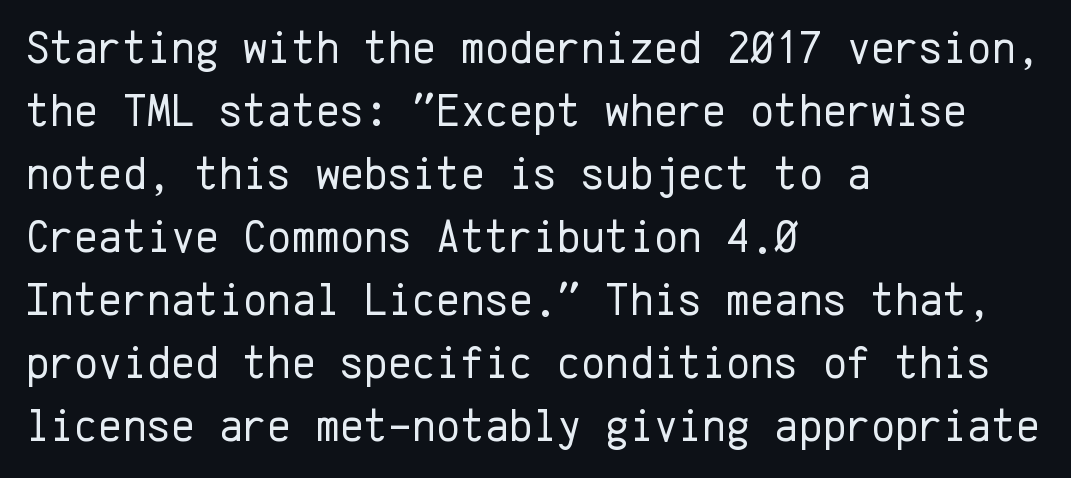
Horizontal alignment here is leftward, the default for most running prose. This block has exactly the height ordinary leading produces. The glyphs in this specimen are sans serif. This sample uses an upright cut, with every glyph sitting square on the baseline.
